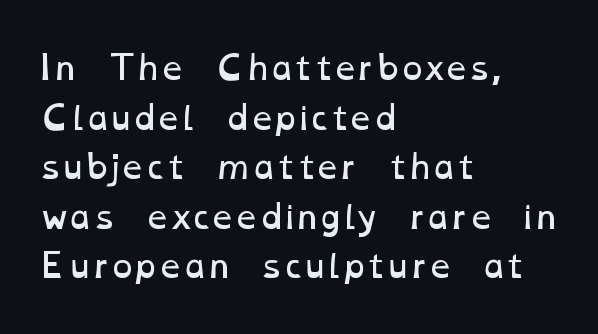
{"bold": "no", "weight": "regular", "width": "wide", "stroke_contrast": "low", "x_height": "medium", "monospaced": "no", "underline": "no", "align": "left", "line_spacing": "normal", "line_spacing_ratio": 1.55, "letter_spacing": "normal", "letter_spacing_em": 0.0, "glyph_px": 32}
